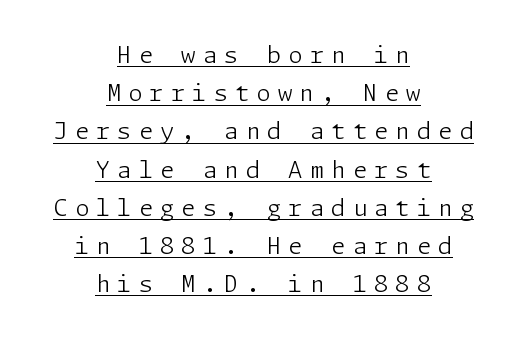
Q: Is the text bold? A: No.
Q: Is the text italic (slanted)? A: No, it is upright.
Q: Is the text underlined? A: Yes.
Q: How is the paragraph aligned? A: Centered.
Q: Is the spacing between letters normal or unusually wide? A: Unusually wide.
Q: Is the spacing between lines tight, normal or loose? A: Normal.
